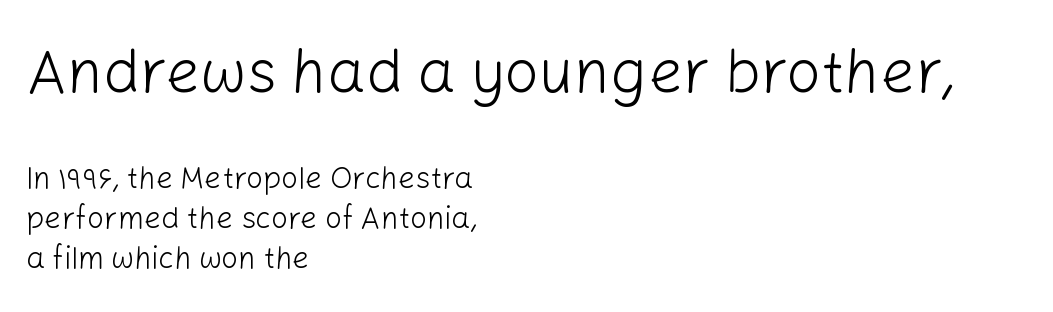
Q: Is the text bold? A: No.
Q: Is the text italic (slanted)? A: No, it is upright.
Q: Is the typeface a serif or a sans-serif typeface? A: Sans-serif.
Q: Is the text underlined? A: No.
Q: How is the paragraph aligned? A: Left-aligned.
Q: Is the spacing between letters normal or unusually wide? A: Normal.
Q: Is the spacing between lines tight, normal or loose? A: Normal.
Q: Which block of text is set in a larger size, the first (top) or the second (bottom)? A: The first (top) one.
Q: Width (condensed, normal, or wide)? A: Normal.
Q: Stroke contrast? A: Low.
Q: x-height? A: Medium.
Q: Monospaced? A: No.
